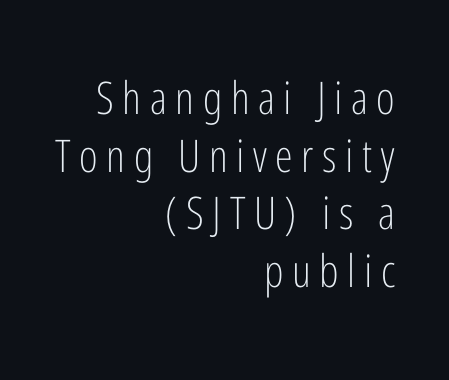
The image shows 45 px light, condensed sans-serif type, upright; set right-aligned, normal line spacing (1.28x), not underlined; low stroke contrast and a medium x-height.
